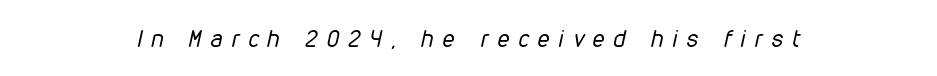
The image shows 24 px text type, italic (leaning right); set centered, unusually wide letter spacing (+0.38 em), not underlined.
